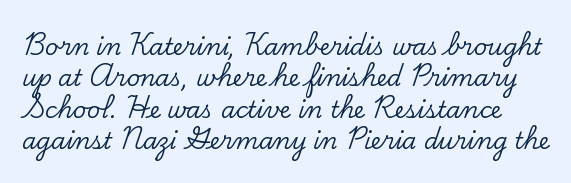
{"underline": "no", "line_spacing": "normal", "line_spacing_ratio": 1.36, "letter_spacing": "normal", "letter_spacing_em": 0.0, "glyph_px": 23}
